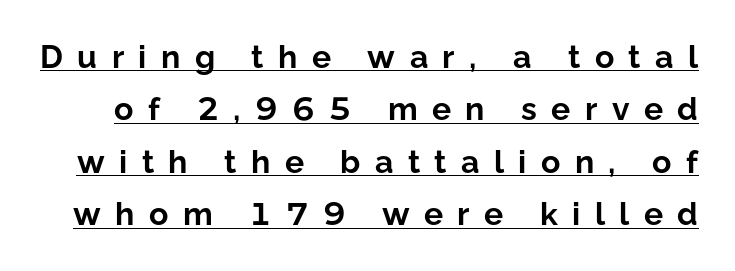
The image shows 32 px bold sans-serif type, upright; set normal line spacing (1.64x), unusually wide letter spacing (+0.45 em), underlined; low stroke contrast and a medium x-height.
